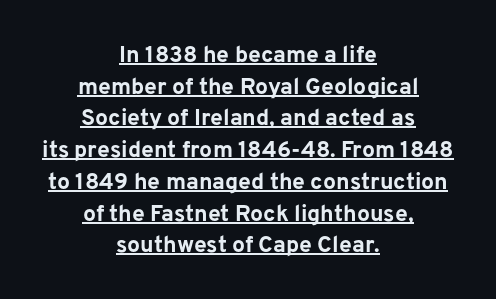
The image shows 23 px bold type, upright; set centered, normal line spacing (1.38x), normal letter spacing, underlined.
